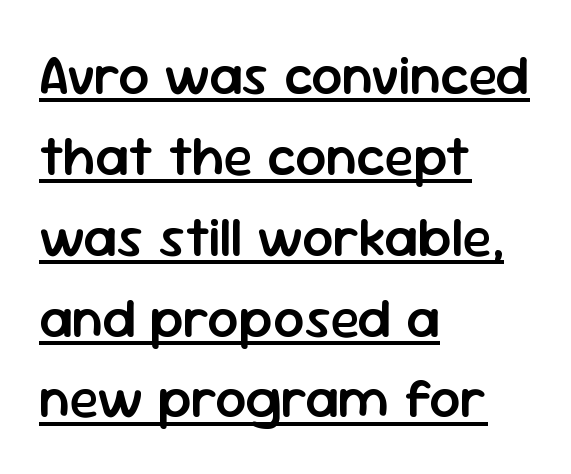
Q: Is the text bold? A: Semi-bold.
Q: Is the text italic (slanted)? A: No, it is upright.
Q: Is the typeface a serif or a sans-serif typeface? A: Sans-serif.
Q: Is the text underlined? A: Yes.
Q: How is the paragraph aligned? A: Left-aligned.
Q: Is the spacing between letters normal or unusually wide? A: Normal.
Q: Is the spacing between lines tight, normal or loose? A: Normal.
Q: Width (condensed, normal, or wide)? A: Normal.
Q: Stroke contrast? A: Low.
Q: x-height? A: Medium.
Q: Monospaced? A: No.
